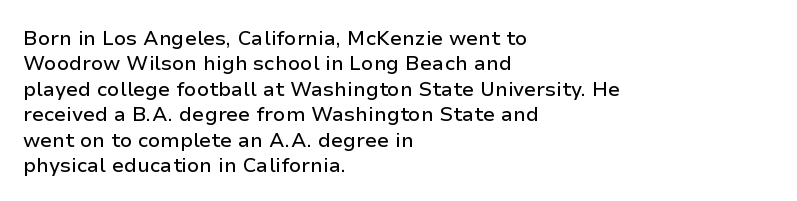
Q: Is the text italic (slanted)? A: No, it is upright.
Q: Is the text underlined? A: No.
Q: How is the paragraph aligned? A: Left-aligned.
Q: Is the spacing between letters normal or unusually wide? A: Normal.
Q: Is the spacing between lines tight, normal or loose? A: Normal.
